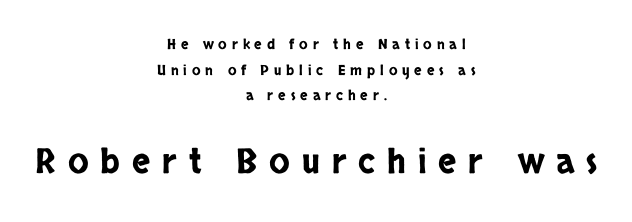
Q: Is the text italic (slanted)? A: No, it is upright.
Q: Is the typeface a serif or a sans-serif typeface? A: Sans-serif.
Q: Is the text underlined? A: No.
Q: How is the paragraph aligned? A: Centered.
Q: Is the spacing between letters normal or unusually wide? A: Unusually wide.
Q: Which block of text is set in a larger size, the first (top) or the second (bottom)? A: The second (bottom) one.
Q: Width (condensed, normal, or wide)? A: Condensed.
Q: Stroke contrast? A: Low.
Q: x-height? A: Large.
Q: Monospaced? A: No.
